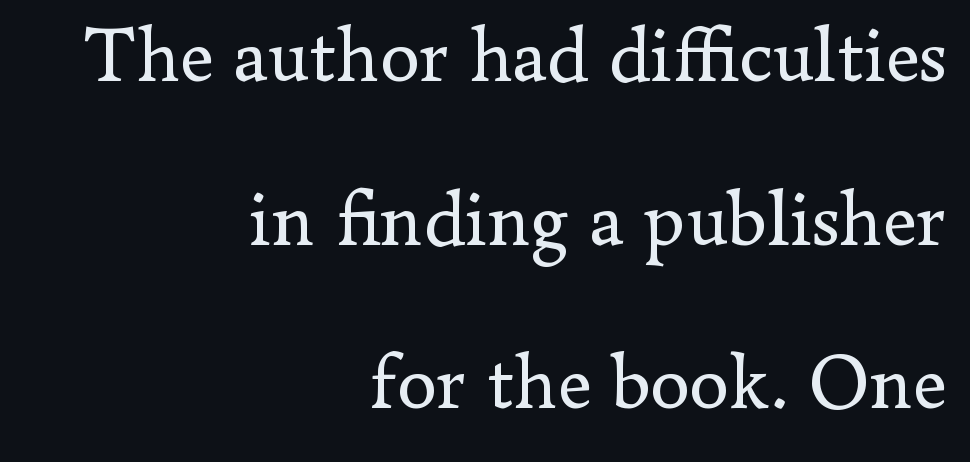
The gap between lines stays unmarked. The rendering uses natural spacing where letterforms have individual widths. No letter is thick-stroked: the sample isn't bold. Nobody touched the tracking dial on this one. The line-height multiplier appears high, well above default. This rendering uses right alignment, leaving the left contour irregular.
